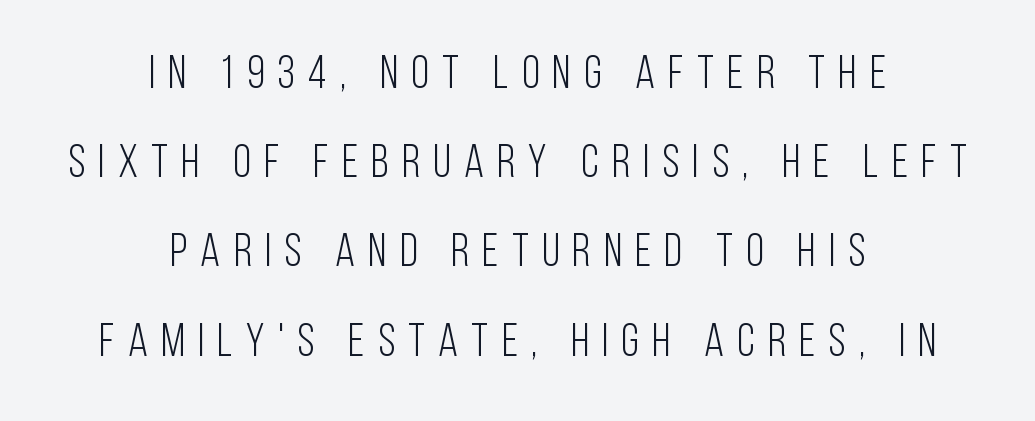
The image shows 46 px light, condensed sans-serif type, upright; set centered, loose line spacing (1.94x), unusually wide letter spacing (+0.29 em), not underlined; low stroke contrast and a large x-height.
